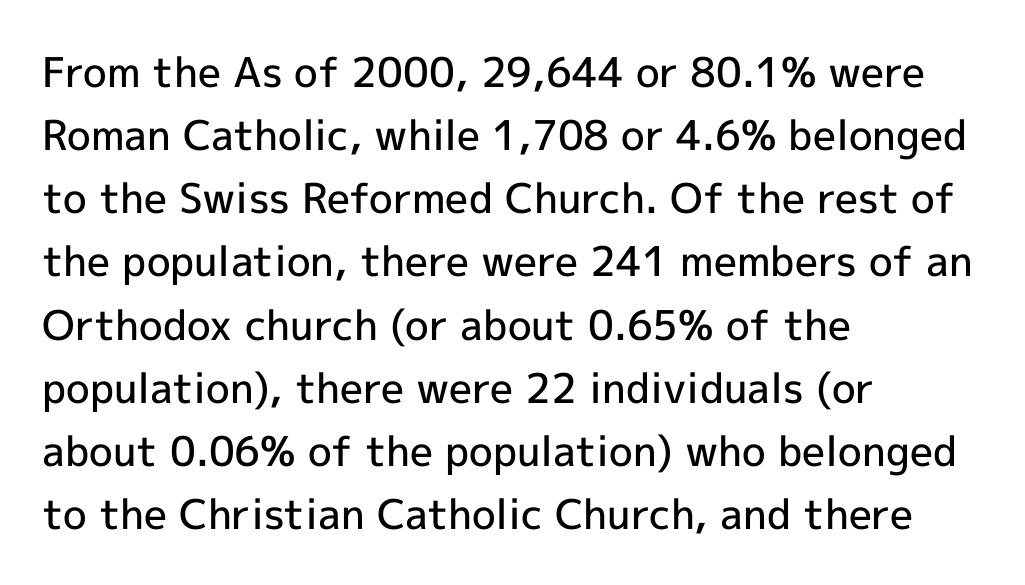
The image shows 41 px semibold sans-serif type, upright; set left-aligned, normal line spacing (1.54x), normal letter spacing, not underlined; a medium x-height.
